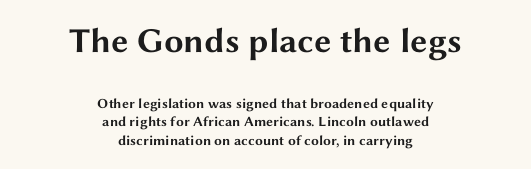
These lines sit exactly where default settings would place them. Which of the two is more prominent by size? The first, at the top. Lines of text with bare space underneath. The letters sit at their default tracking, neither squeezed nor spread. A typesetter would call this proportional, since set widths differ per character. This rendering employs a face without finishing strokes, i.e., a sans-serif.
